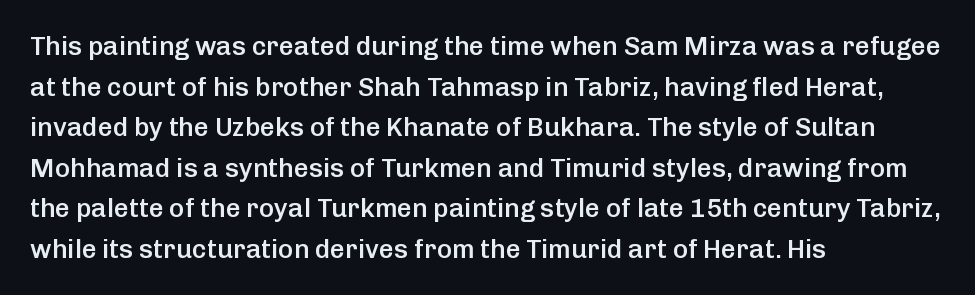
{"italic": "no", "bold": "semi", "underline": "no", "align": "left", "line_spacing": "normal", "line_spacing_ratio": 1.56, "letter_spacing": "normal", "letter_spacing_em": 0.0, "glyph_px": 26}
